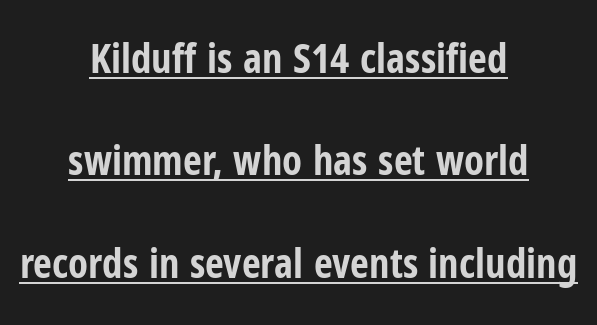
Varying glyph widths throughout — classic text-font behaviour. The string is rendered with underlining switched on. Alignment: centered. The axis of the letterforms is exactly vertical. Note: no serifs on the glyphs.
